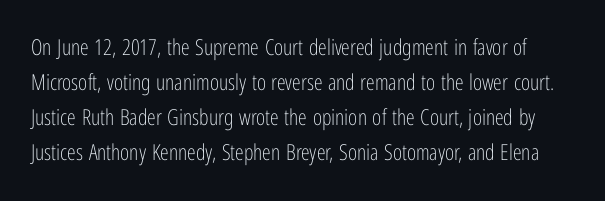
{"italic": "no", "bold": "no", "underline": "no", "line_spacing": "normal", "line_spacing_ratio": 1.59, "letter_spacing": "normal", "letter_spacing_em": 0.0, "glyph_px": 22}
